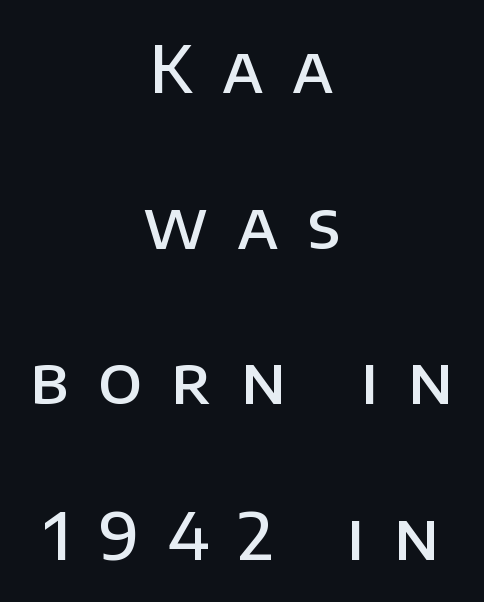
{"serif": "no", "italic": "no", "bold": "semi", "weight": "semibold", "width": "normal", "stroke_contrast": "low", "x_height": "large", "monospaced": "no", "underline": "no", "align": "center", "line_spacing": "loose", "line_spacing_ratio": 2.43, "letter_spacing": "wide", "letter_spacing_em": 0.45, "glyph_px": 64}
